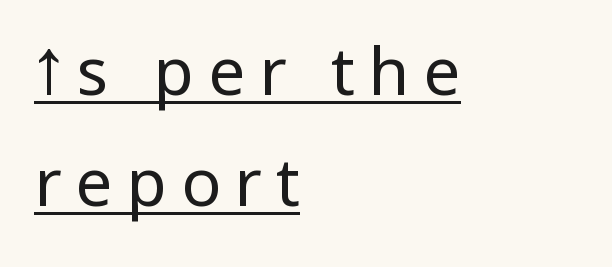
{"serif": "no", "italic": "no", "bold": "no", "weight": "regular", "width": "condensed", "stroke_contrast": "low", "underline": "yes", "align": "left", "line_spacing": "normal", "line_spacing_ratio": 1.68, "letter_spacing": "wide", "letter_spacing_em": 0.21, "glyph_px": 66}
